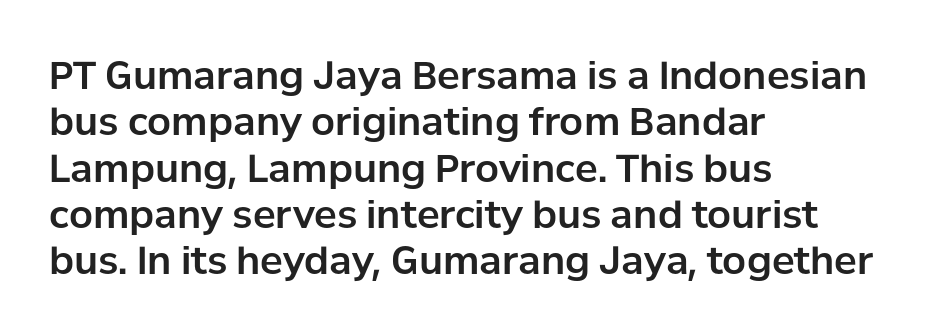
{"serif": "no", "italic": "no", "width": "normal", "stroke_contrast": "low", "x_height": "medium", "monospaced": "no", "underline": "no", "align": "left", "line_spacing_ratio": 1.22, "letter_spacing": "normal", "letter_spacing_em": 0.0, "glyph_px": 38}
